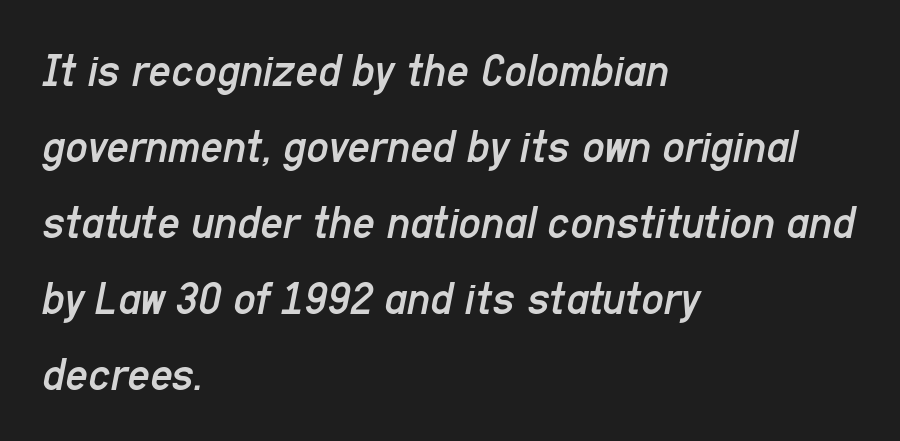
Q: Is the text bold? A: No.
Q: Is the text italic (slanted)? A: Yes, it leans right by about 11 degrees.
Q: Is the text underlined? A: No.
Q: How is the paragraph aligned? A: Left-aligned.
Q: Is the spacing between letters normal or unusually wide? A: Normal.
Q: Is the spacing between lines tight, normal or loose? A: Normal.
Q: Width (condensed, normal, or wide)? A: Condensed.
Q: Stroke contrast? A: Low.
Q: x-height? A: Medium.
Q: Monospaced? A: No.
